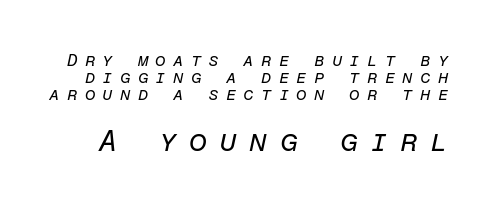
The image shows 29 px regular-weight type, italic (leaning right), monospaced; set tight line spacing (1.0x), unusually wide letter spacing (+0.42 em), not underlined; the second (bottom) block is 1.71x larger; low stroke contrast and a medium x-height.
